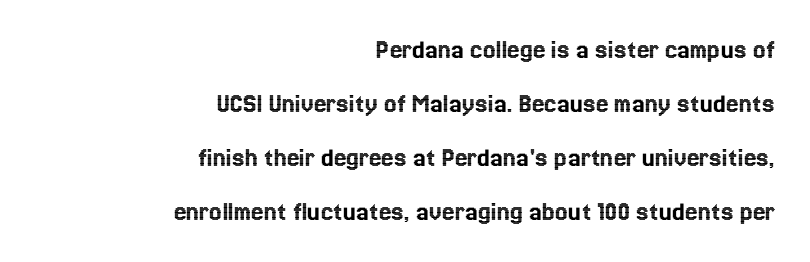
{"italic": "no", "width": "normal", "x_height": "medium", "monospaced": "no", "underline": "no", "align": "right", "line_spacing": "loose", "line_spacing_ratio": 1.93, "letter_spacing": "normal", "letter_spacing_em": 0.0, "glyph_px": 28}
